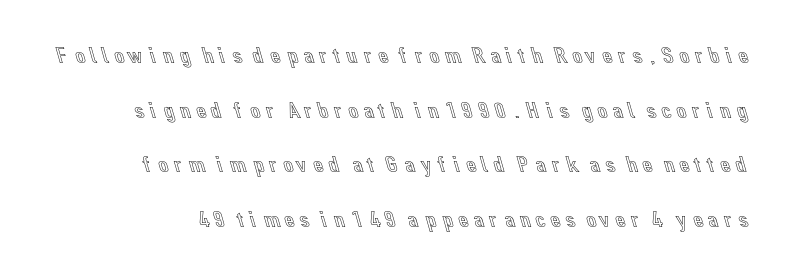
Q: Is the text italic (slanted)? A: Yes.
Q: Is the text underlined? A: No.
Q: Is the spacing between lines tight, normal or loose? A: Loose.
